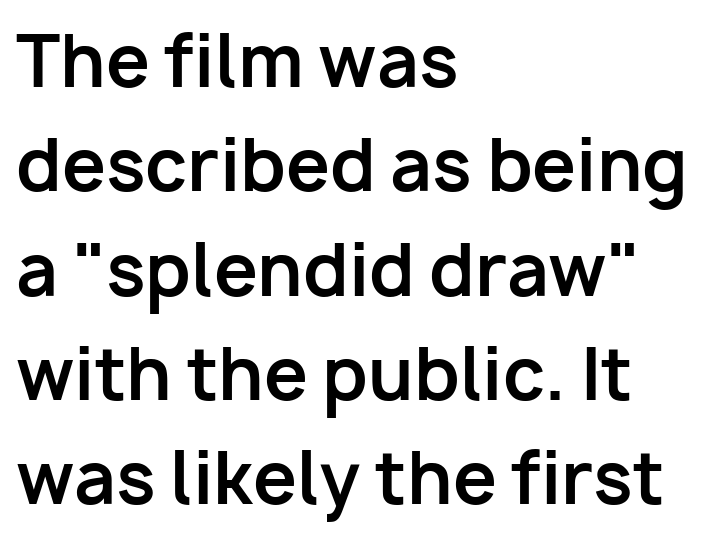
Q: Is the text bold? A: Yes.
Q: Is the text italic (slanted)? A: No, it is upright.
Q: Is the typeface a serif or a sans-serif typeface? A: Sans-serif.
Q: Is the text underlined? A: No.
Q: How is the paragraph aligned? A: Left-aligned.
Q: Is the spacing between letters normal or unusually wide? A: Normal.
Q: Is the spacing between lines tight, normal or loose? A: Normal.
Q: Width (condensed, normal, or wide)? A: Normal.
Q: Stroke contrast? A: Low.
Q: x-height? A: Medium.
Q: Monospaced? A: No.
